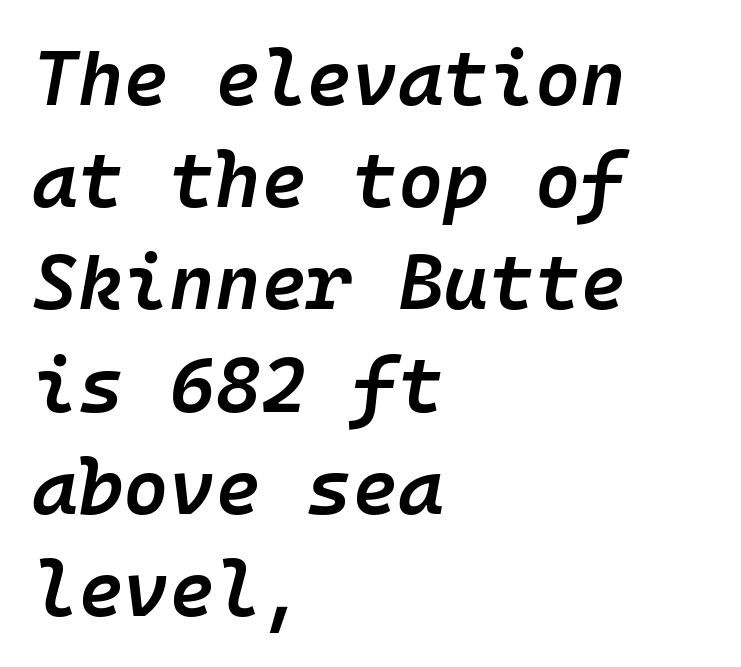
The image shows 78 px semibold type, italic (leaning right), monospaced; set left-aligned, normal line spacing (1.31x), normal letter spacing, not underlined; low stroke contrast and a medium x-height.
